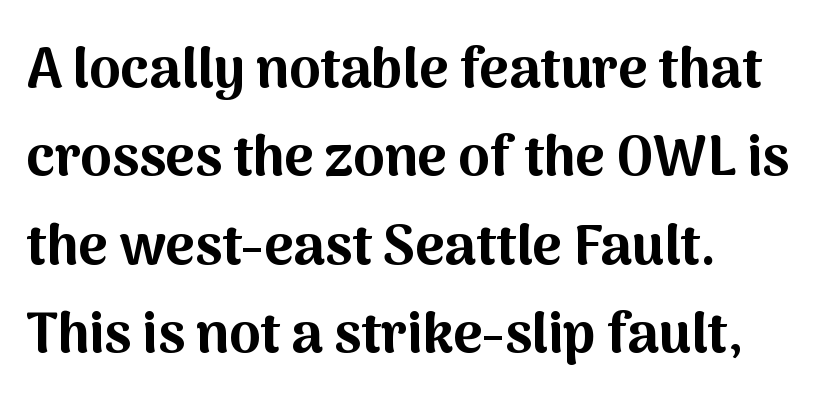
{"serif": "no", "italic": "no", "bold": "yes", "weight": "bold", "width": "normal", "stroke_contrast": "medium", "x_height": "medium", "monospaced": "no", "underline": "no", "align": "left", "line_spacing": "normal", "line_spacing_ratio": 1.58, "letter_spacing": "normal", "letter_spacing_em": 0.0, "glyph_px": 56}
